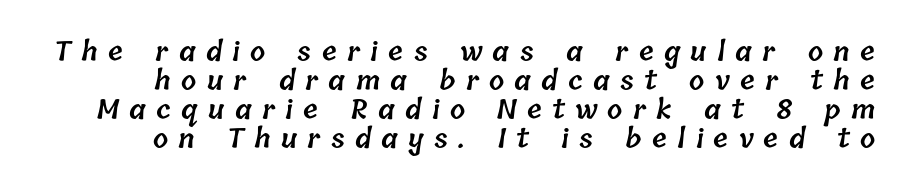
Quick note: interline space is minimal. Characters follow at a spacing far wider than the type designer built in. Check the space under the baseline: it is left empty. The rendering uses a semibold face; strokes are thickened but not to full bold.
